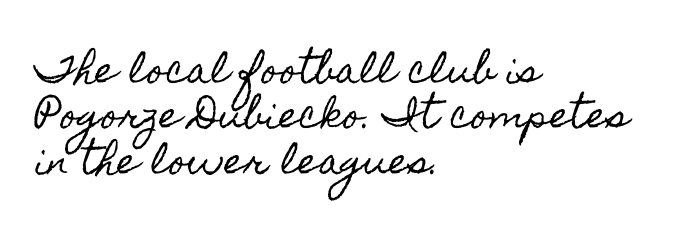
Q: Is the text italic (slanted)? A: Yes.
Q: Is the text underlined? A: No.
Q: How is the paragraph aligned? A: Left-aligned.
Q: Is the spacing between letters normal or unusually wide? A: Normal.
Q: Is the spacing between lines tight, normal or loose? A: Normal.
Q: Width (condensed, normal, or wide)? A: Condensed.
Q: x-height? A: Small.
Q: Monospaced? A: No.
